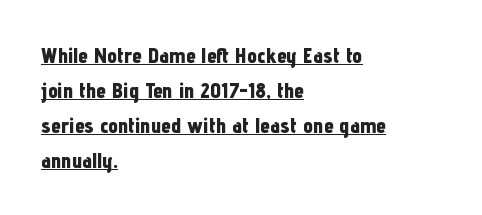
Q: Is the text bold? A: Yes.
Q: Is the text italic (slanted)? A: No, it is upright.
Q: Is the text underlined? A: Yes.
Q: How is the paragraph aligned? A: Left-aligned.
Q: Is the spacing between letters normal or unusually wide? A: Normal.
Q: Is the spacing between lines tight, normal or loose? A: Normal.
